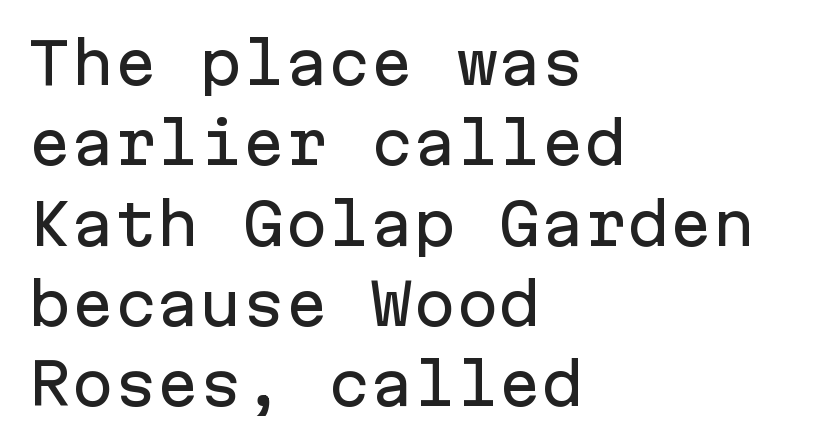
A roman cut, with each character standing at attention. The passage is arranged the way most books set body copy — flush left. Is there much room between lines? A standard amount, neither cramped nor airy. Look at the tracking — it's just the regular setting, nothing added.
